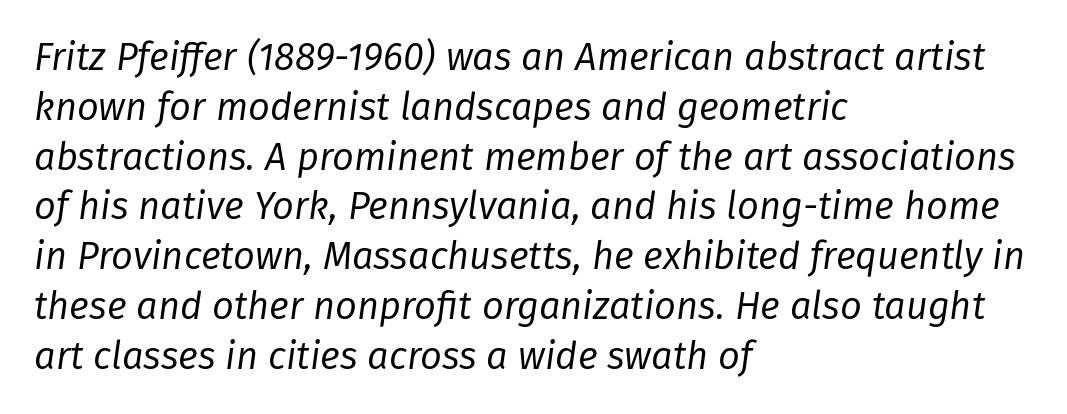
Q: Is the text bold? A: No.
Q: Is the text italic (slanted)? A: Yes, it leans right by about 8 degrees.
Q: Is the text underlined? A: No.
Q: How is the paragraph aligned? A: Left-aligned.
Q: Is the spacing between letters normal or unusually wide? A: Normal.
Q: Is the spacing between lines tight, normal or loose? A: Normal.
Q: Width (condensed, normal, or wide)? A: Normal.
Q: Stroke contrast? A: Low.
Q: x-height? A: Medium.
Q: Monospaced? A: No.
